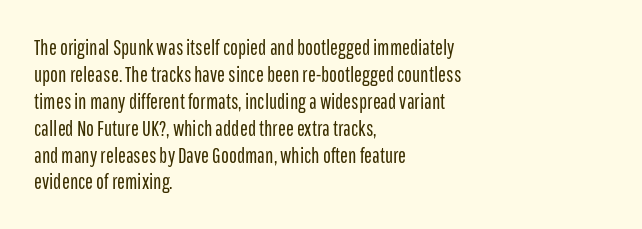
These lines keep a tight, regular rhythm from letter to letter. The rows are spaced the way most documents space them. Nothing heavy about these letters — not bold at all. A roman cut, with each character standing at attention. Check under the words: just untouched page. All the whitespace from short lines collects on the right.
